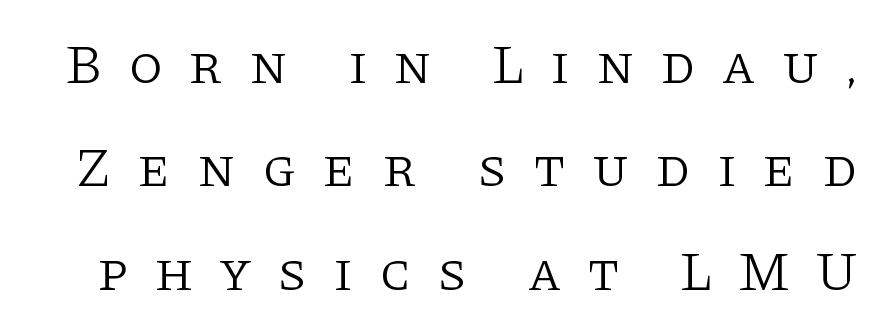
Q: Is the text bold? A: No.
Q: Is the text italic (slanted)? A: No, it is upright.
Q: Is the typeface a serif or a sans-serif typeface? A: Serif.
Q: Is the text underlined? A: No.
Q: Is the spacing between letters normal or unusually wide? A: Unusually wide.
Q: Width (condensed, normal, or wide)? A: Normal.
Q: Stroke contrast? A: Low.
Q: x-height? A: Large.
Q: Monospaced? A: No.
